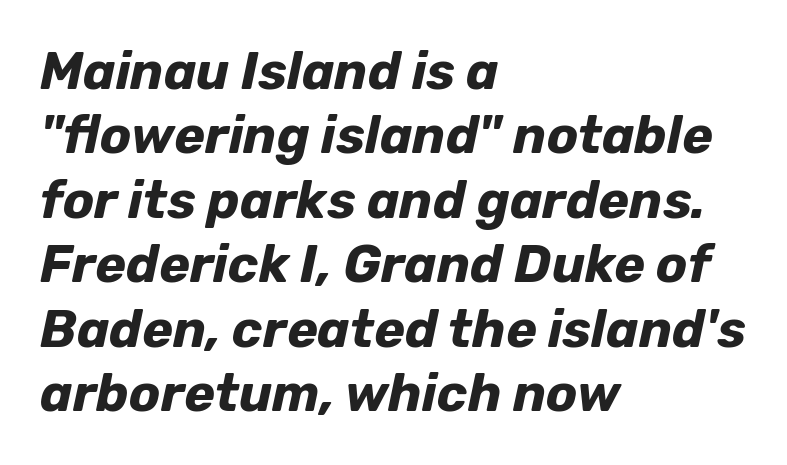
Posture: slanted. Does extra space separate the letters? No, they use regular spacing. Underline: absent. A dark, heavy texture on the line: the type is bold. Each letter keeps its own natural width here, so spacing adapts to shape. If you drew a ruler down the left edge, every line would touch it.
